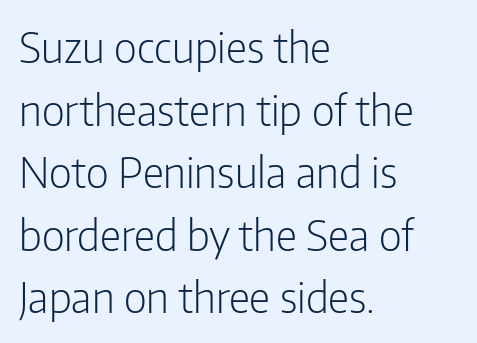
{"serif": "no", "italic": "no", "bold": "no", "weight": "light", "width": "condensed", "stroke_contrast": "low", "x_height": "medium", "monospaced": "no", "underline": "no", "align": "left", "line_spacing": "normal", "line_spacing_ratio": 1.49, "letter_spacing": "normal", "letter_spacing_em": 0.0, "glyph_px": 42}
